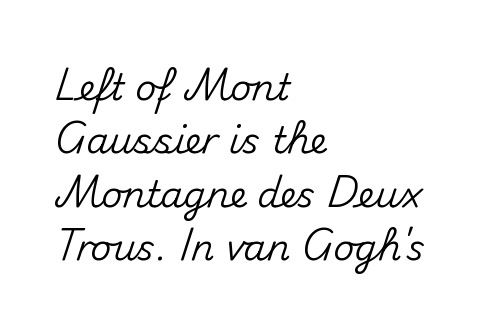
Q: Is the text italic (slanted)? A: Yes.
Q: Is the typeface a serif or a sans-serif typeface? A: Sans-serif.
Q: Is the text underlined? A: No.
Q: How is the paragraph aligned? A: Left-aligned.
Q: Is the spacing between letters normal or unusually wide? A: Normal.
Q: Is the spacing between lines tight, normal or loose? A: Normal.
Q: Width (condensed, normal, or wide)? A: Normal.
Q: Stroke contrast? A: Medium.
Q: x-height? A: Small.
Q: Monospaced? A: No.
